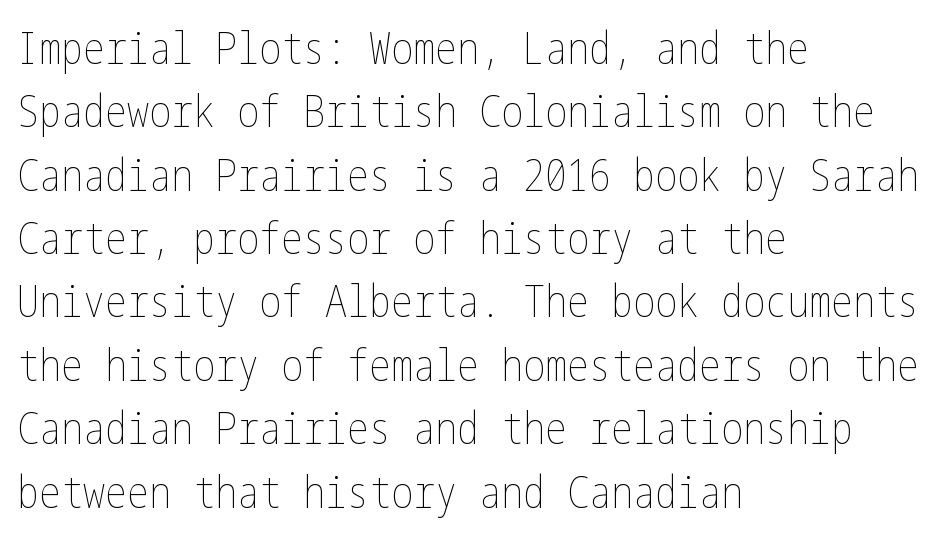
The strip under each line holds only bare page. Each line starts at the same left margin while the right side varies. Normally led — the rows are evenly, conventionally spaced. Characters remain perfectly vertical along every line. Letter spacing: default.
